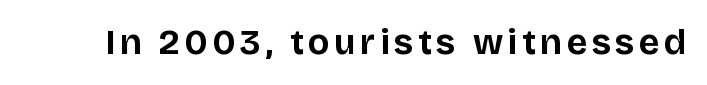
{"serif": "no", "italic": "no", "bold": "yes", "weight": "bold", "width": "normal", "stroke_contrast": "low", "x_height": "large", "monospaced": "no", "underline": "no", "glyph_px": 35}
